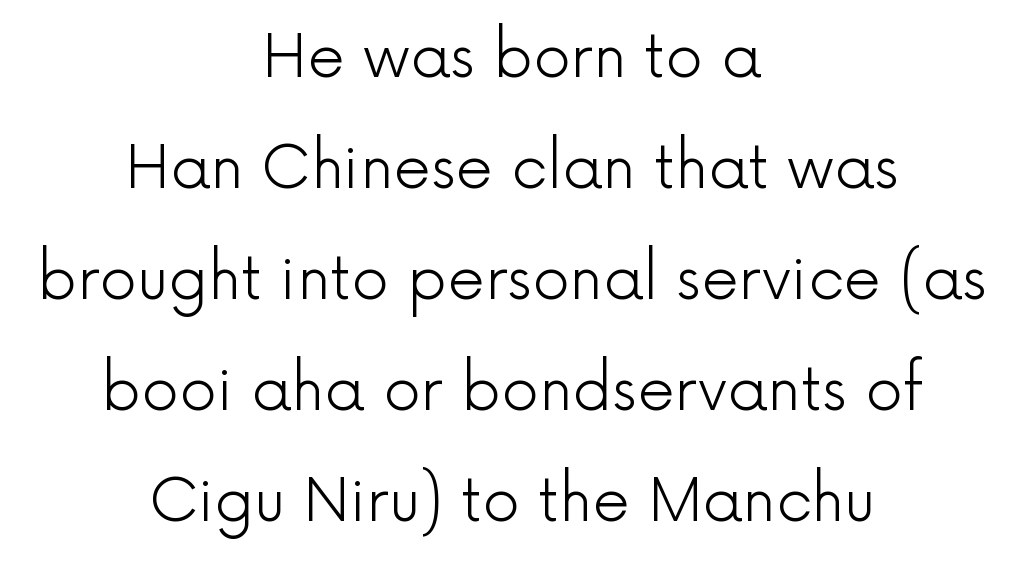
Default kerning and tracking; the words read as compact shapes. Is this a fixed-width face? No — the glyphs have proportional, varying widths. A centered setting, common on invitations and titles, is used for this passage. Glance below the letters and you will spot only blank space.
